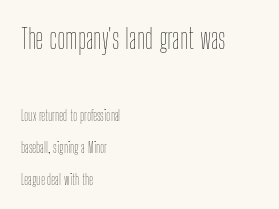
Q: Is the text bold? A: No.
Q: Is the text italic (slanted)? A: No, it is upright.
Q: Is the text underlined? A: No.
Q: How is the paragraph aligned? A: Left-aligned.
Q: Is the spacing between letters normal or unusually wide? A: Normal.
Q: Is the spacing between lines tight, normal or loose? A: Loose.
Q: Which block of text is set in a larger size, the first (top) or the second (bottom)? A: The first (top) one.
Q: Width (condensed, normal, or wide)? A: Condensed.
Q: Stroke contrast? A: Low.
Q: x-height? A: Medium.
Q: Monospaced? A: No.
